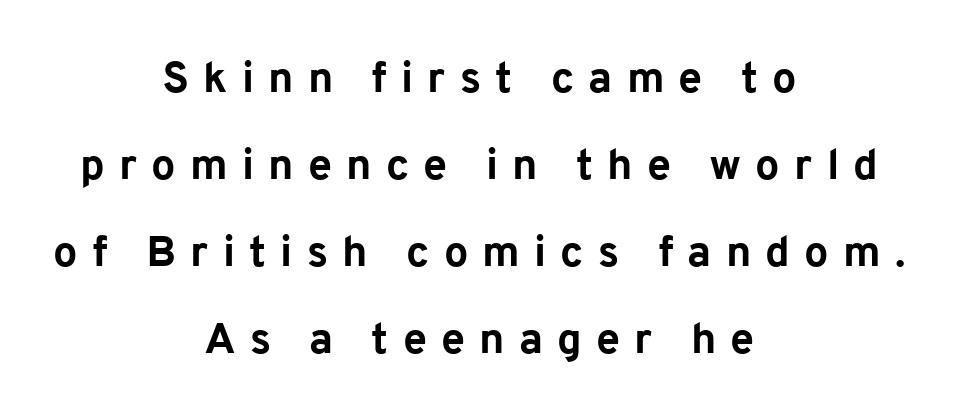
The image shows 43 px bold sans-serif type, upright; set centered, loose line spacing (2.02x), unusually wide letter spacing (+0.33 em), not underlined; low stroke contrast and a medium x-height.
